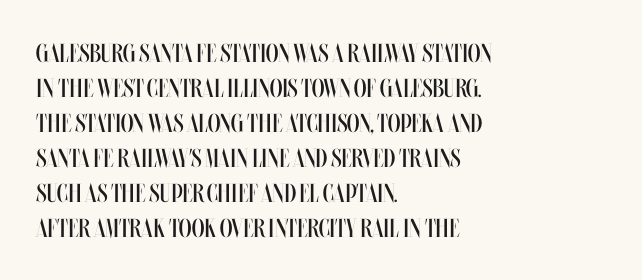
The image shows 26 px text type, upright; set left-aligned, normal line spacing (1.35x), normal letter spacing, not underlined.
